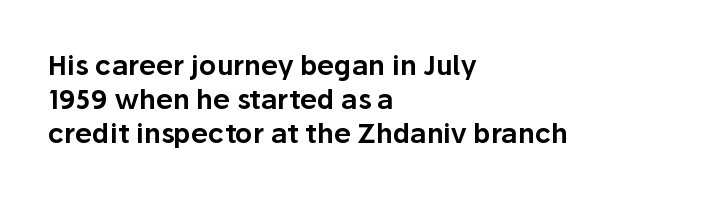
{"italic": "no", "underline": "no", "align": "left", "line_spacing": "normal", "line_spacing_ratio": 1.26, "letter_spacing": "normal", "letter_spacing_em": 0.0, "glyph_px": 27}
